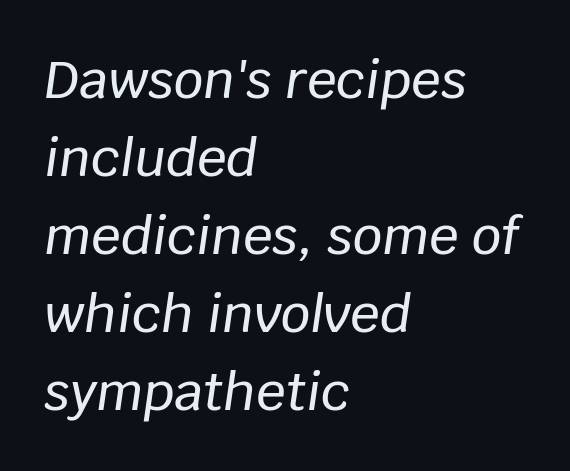
Q: Is the text italic (slanted)? A: Yes, it leans right by about 8 degrees.
Q: Is the text underlined? A: No.
Q: How is the paragraph aligned? A: Left-aligned.
Q: Is the spacing between letters normal or unusually wide? A: Normal.
Q: Is the spacing between lines tight, normal or loose? A: Normal.
Q: Width (condensed, normal, or wide)? A: Normal.
Q: Stroke contrast? A: Low.
Q: x-height? A: Large.
Q: Monospaced? A: No.
